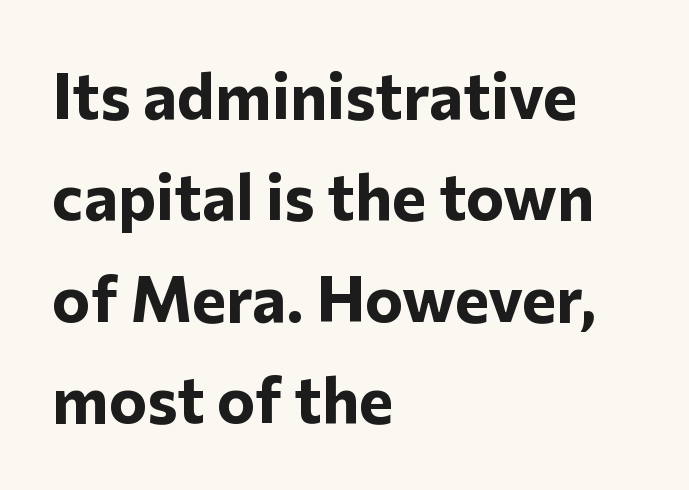
Q: Is the text bold? A: Yes.
Q: Is the text italic (slanted)? A: No, it is upright.
Q: Is the typeface a serif or a sans-serif typeface? A: Sans-serif.
Q: Is the text underlined? A: No.
Q: How is the paragraph aligned? A: Left-aligned.
Q: Is the spacing between letters normal or unusually wide? A: Normal.
Q: Is the spacing between lines tight, normal or loose? A: Normal.
Q: Width (condensed, normal, or wide)? A: Normal.
Q: Stroke contrast? A: Low.
Q: x-height? A: Medium.
Q: Monospaced? A: No.
